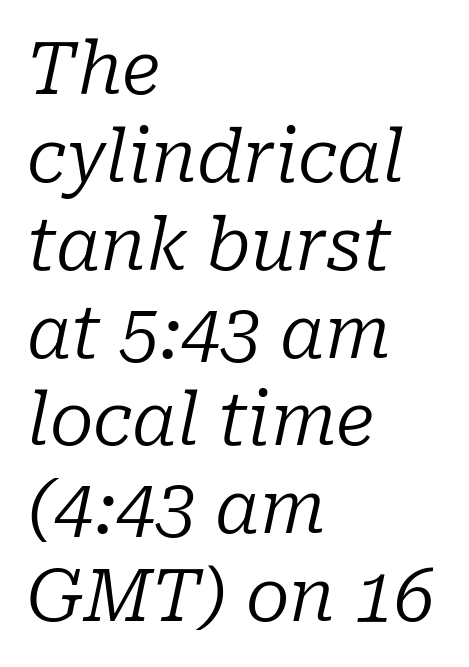
Q: Is the text bold? A: No.
Q: Is the text italic (slanted)? A: Yes, it leans right by about 10 degrees.
Q: Is the typeface a serif or a sans-serif typeface? A: Serif.
Q: Is the text underlined? A: No.
Q: How is the paragraph aligned? A: Left-aligned.
Q: Is the spacing between letters normal or unusually wide? A: Normal.
Q: Width (condensed, normal, or wide)? A: Normal.
Q: Stroke contrast? A: Low.
Q: x-height? A: Medium.
Q: Monospaced? A: No.
